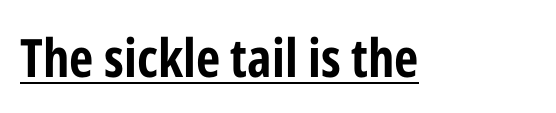
Q: Is the text bold? A: Yes.
Q: Is the text italic (slanted)? A: No, it is upright.
Q: Is the typeface a serif or a sans-serif typeface? A: Sans-serif.
Q: Is the text underlined? A: Yes.
Q: Is the spacing between letters normal or unusually wide? A: Normal.
Q: Width (condensed, normal, or wide)? A: Condensed.
Q: Stroke contrast? A: Low.
Q: x-height? A: Medium.
Q: Monospaced? A: No.
